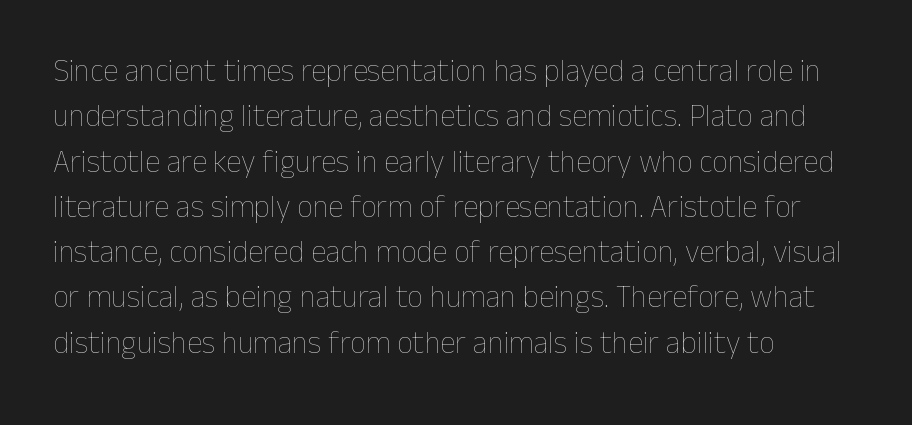
Tracking here is standard; glyphs follow each other at the usual distance. Heaviness? Minimal to ordinary, like unemphasized prose. Line beginnings align vertically; line endings do not. Unlike italic type, these characters show no tilt at all. A clean baseline with only descenders dipping below it.
